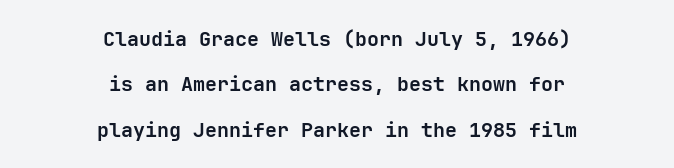
The image shows 20 px bold type, upright; set centered, loose line spacing (2.27x), normal letter spacing, not underlined.
